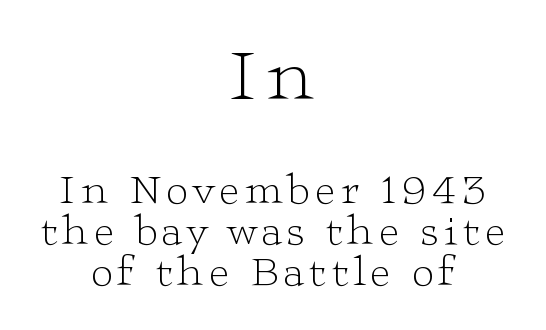
{"serif": "yes", "italic": "no", "bold": "no", "weight": "light", "width": "wide", "stroke_contrast": "low", "x_height": "medium", "monospaced": "no", "underline": "no", "align": "center", "line_spacing": "tight", "line_spacing_ratio": 0.95, "larger_block": "first", "size_ratio": 1.77, "glyph_px": 76}
